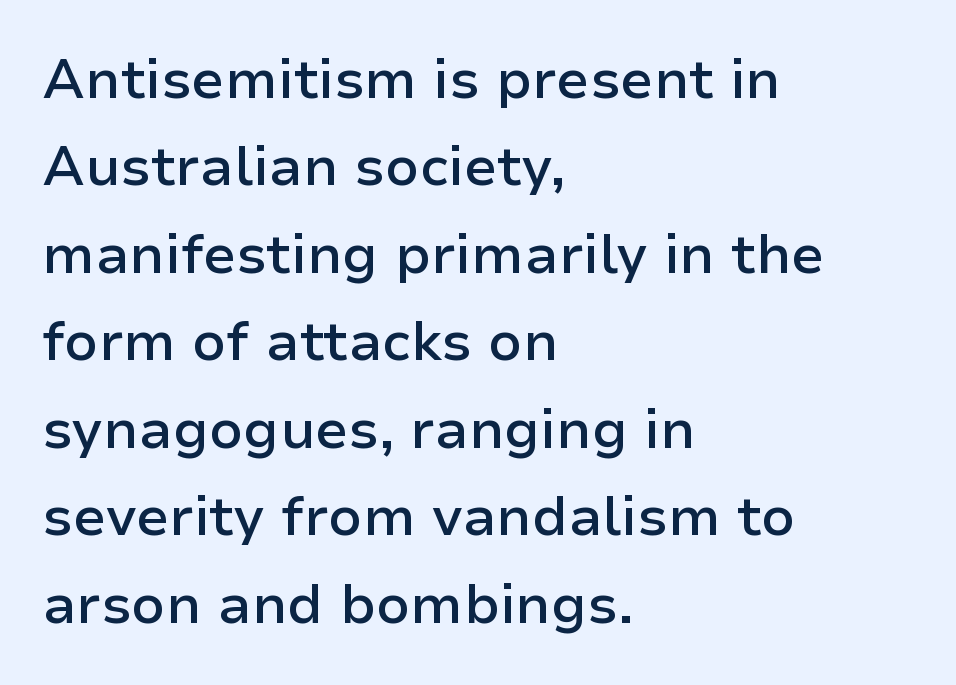
Q: Is the text bold? A: Semi-bold.
Q: Is the text italic (slanted)? A: No, it is upright.
Q: Is the typeface a serif or a sans-serif typeface? A: Sans-serif.
Q: Is the text underlined? A: No.
Q: How is the paragraph aligned? A: Left-aligned.
Q: Is the spacing between letters normal or unusually wide? A: Normal.
Q: Is the spacing between lines tight, normal or loose? A: Normal.
Q: Width (condensed, normal, or wide)? A: Normal.
Q: Stroke contrast? A: Low.
Q: x-height? A: Medium.
Q: Monospaced? A: No.
